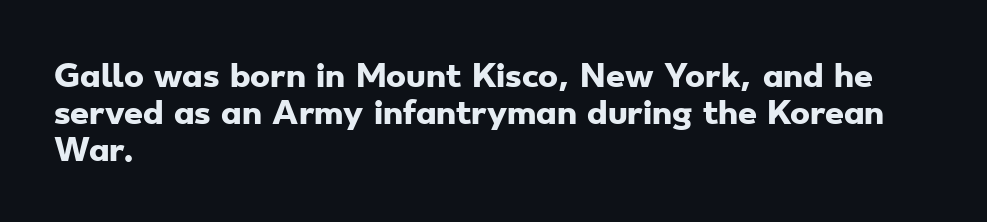
Thick stems and heavy bowls — unmistakably bold. The setting favours the left margin, as ordinary paragraphs usually do. Nobody touched the tracking dial on this one. The characters display no serif detailing; their extremities are plain.
